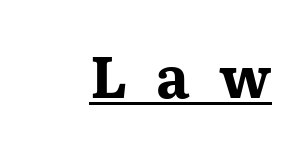
{"serif": "yes", "italic": "no", "bold": "yes", "weight": "bold", "width": "wide", "stroke_contrast": "medium", "x_height": "medium", "monospaced": "no", "underline": "yes", "align": "right", "letter_spacing": "wide", "letter_spacing_em": 0.5, "glyph_px": 58}
